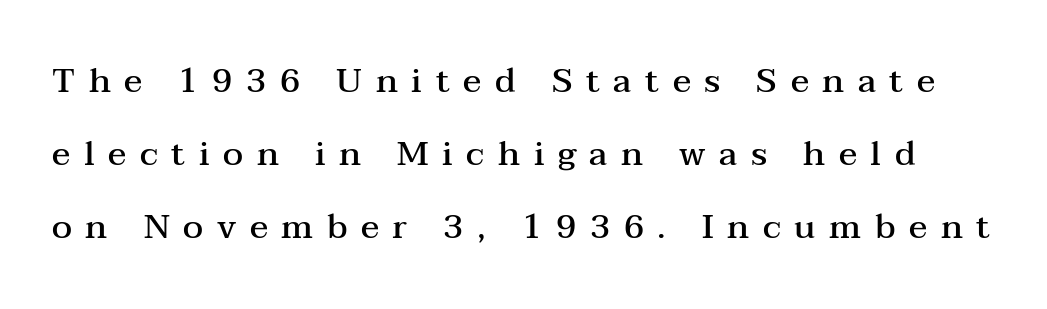
The baseline area is clear. The rendering uses natural spacing where letterforms have individual widths. A semibold gives these letters moderate extra thickness, short of bold. Summary of vertical rhythm: relaxed, with wide interline spacing. A typesetter would call this heavily tracked-out type. Does the lettering tilt? It doesn't — this is upright.
